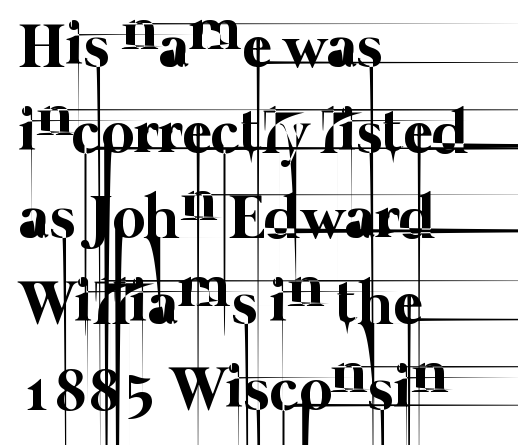
{"bold": "no", "weight": "thin", "width": "normal", "stroke_contrast": "low", "x_height": "medium", "monospaced": "no", "underline": "no", "align": "left", "line_spacing": "normal", "line_spacing_ratio": 1.36, "letter_spacing": "normal", "letter_spacing_em": 0.0, "glyph_px": 63}
